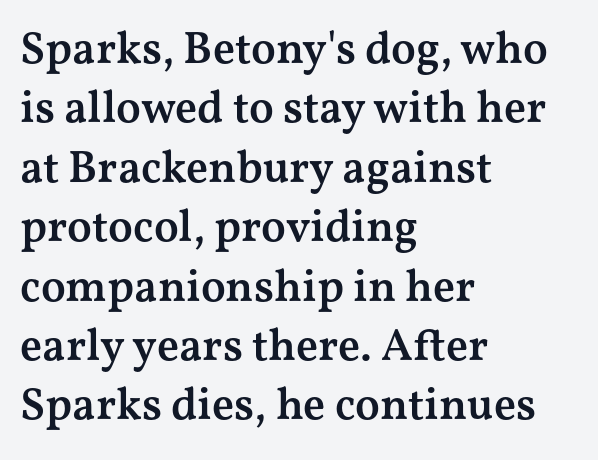
Yep, those are serifs on the letters. Does the lettering tilt? It doesn't — this is upright. Inter-character spacing is left at the font's built-in metrics. Do the characters align in a grid? No, the font is proportional. In terms of leading, this rendering sits right in the middle.
